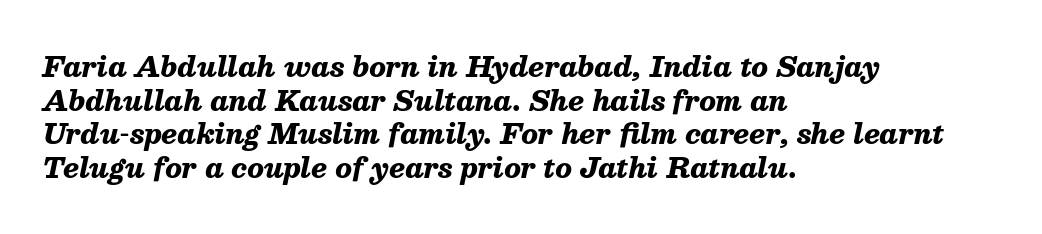
{"italic": "yes", "lean": "right", "slant_degrees": 13, "bold": "yes", "underline": "no", "align": "left", "line_spacing": "normal", "line_spacing_ratio": 1.25, "letter_spacing": "normal", "letter_spacing_em": 0.0, "glyph_px": 27}
